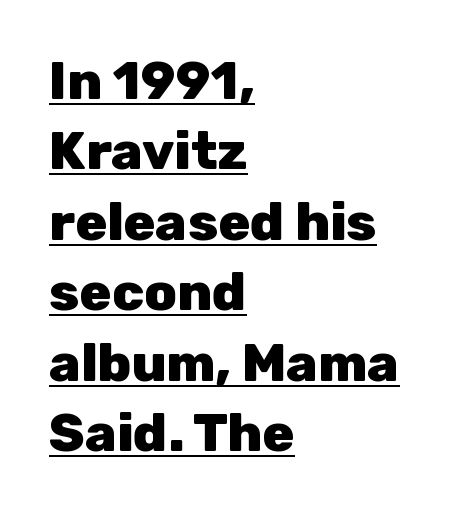
Q: Is the text bold? A: Yes.
Q: Is the text italic (slanted)? A: No, it is upright.
Q: Is the typeface a serif or a sans-serif typeface? A: Sans-serif.
Q: Is the text underlined? A: Yes.
Q: How is the paragraph aligned? A: Left-aligned.
Q: Is the spacing between letters normal or unusually wide? A: Normal.
Q: Is the spacing between lines tight, normal or loose? A: Normal.
Q: Width (condensed, normal, or wide)? A: Normal.
Q: Stroke contrast? A: Low.
Q: x-height? A: Medium.
Q: Monospaced? A: No.
